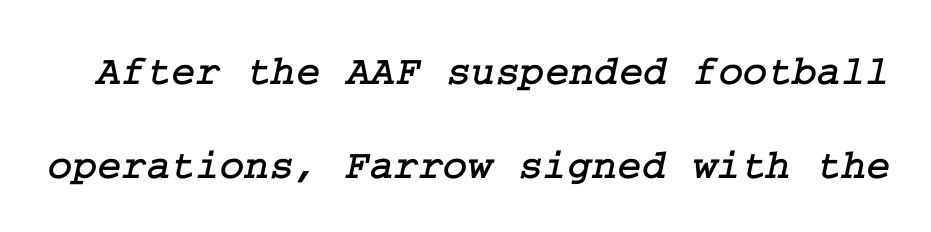
Q: Is the typeface a serif or a sans-serif typeface? A: Serif.
Q: Is the text underlined? A: No.
Q: Is the spacing between letters normal or unusually wide? A: Normal.
Q: Is the spacing between lines tight, normal or loose? A: Loose.
Q: Width (condensed, normal, or wide)? A: Normal.
Q: Stroke contrast? A: Low.
Q: x-height? A: Medium.
